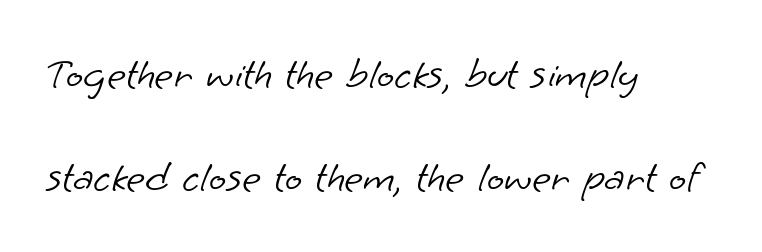
The image shows 45 px light sans-serif type; set left-aligned, loose line spacing (2.29x), normal letter spacing, not underlined; low stroke contrast and a small x-height.
